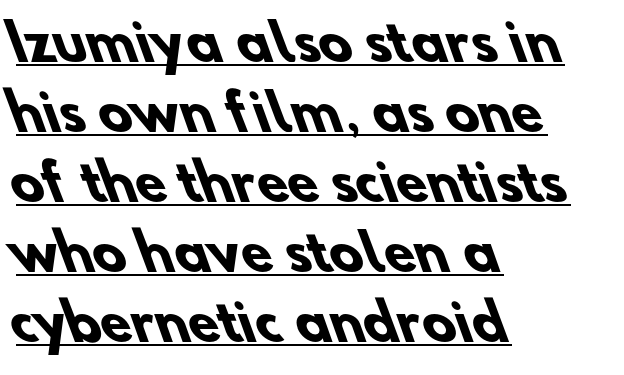
Q: Is the text bold? A: Yes.
Q: Is the typeface a serif or a sans-serif typeface? A: Sans-serif.
Q: Is the text underlined? A: Yes.
Q: How is the paragraph aligned? A: Left-aligned.
Q: Is the spacing between letters normal or unusually wide? A: Normal.
Q: Is the spacing between lines tight, normal or loose? A: Normal.
Q: Width (condensed, normal, or wide)? A: Normal.
Q: Stroke contrast? A: Low.
Q: x-height? A: Small.
Q: Monospaced? A: No.
